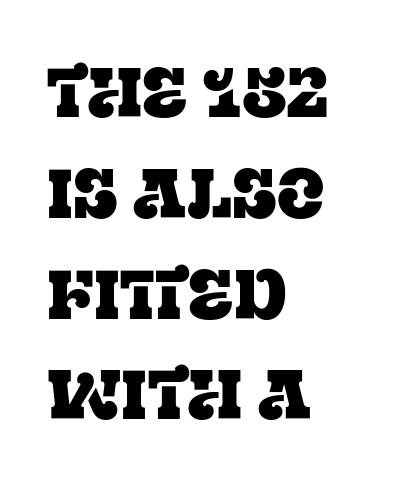
{"serif": "yes", "italic": "no", "width": "normal", "stroke_contrast": "low", "x_height": "large", "monospaced": "no", "underline": "no", "align": "left", "line_spacing": "normal", "line_spacing_ratio": 1.44, "letter_spacing": "normal", "letter_spacing_em": 0.0, "glyph_px": 70}
